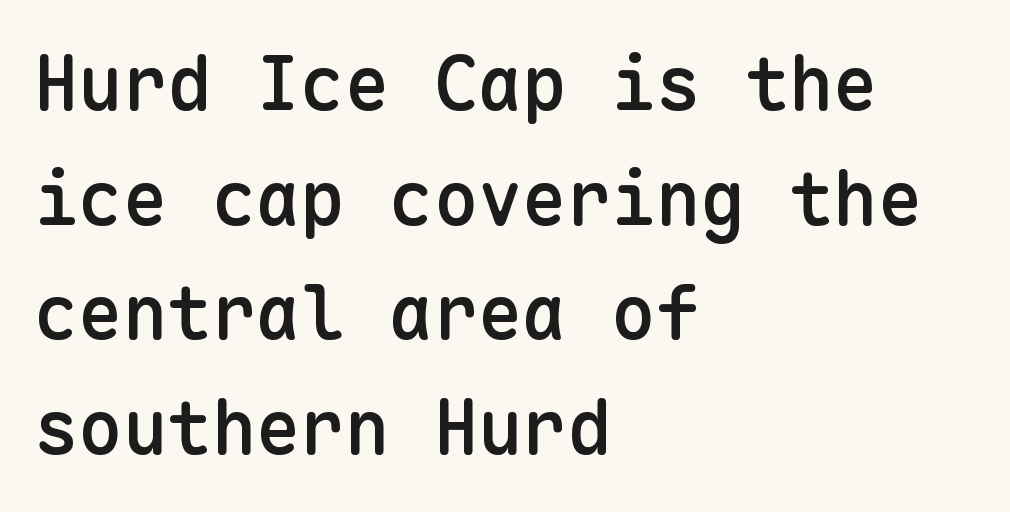
Visually the block forms a straight wall on the left and a jagged coastline on the right. The lines sit at an ordinary, default distance from one another. How heavy is the stroke? Medium-heavy — a semibold, shy of bold. Words appear dense and cohesive because spacing is normal. Style check: upright. Underlining? Definitely not there.
